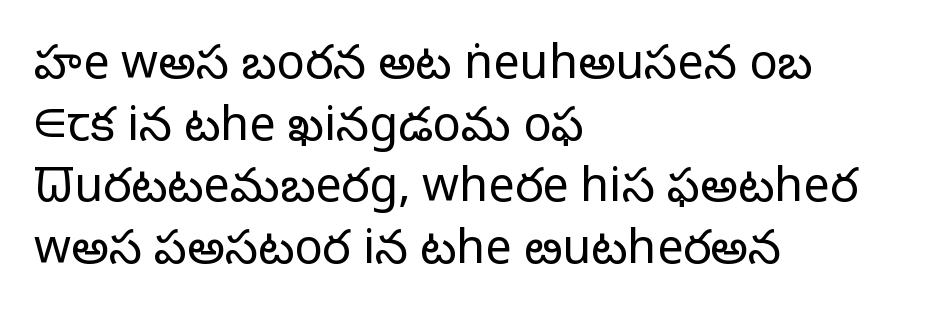
Q: Is the text bold? A: No.
Q: Is the text italic (slanted)? A: No, it is upright.
Q: Is the typeface a serif or a sans-serif typeface? A: Sans-serif.
Q: Is the text underlined? A: No.
Q: How is the paragraph aligned? A: Left-aligned.
Q: Is the spacing between letters normal or unusually wide? A: Normal.
Q: Is the spacing between lines tight, normal or loose? A: Normal.
Q: Width (condensed, normal, or wide)? A: Normal.
Q: Stroke contrast? A: Low.
Q: x-height? A: Medium.
Q: Monospaced? A: No.
